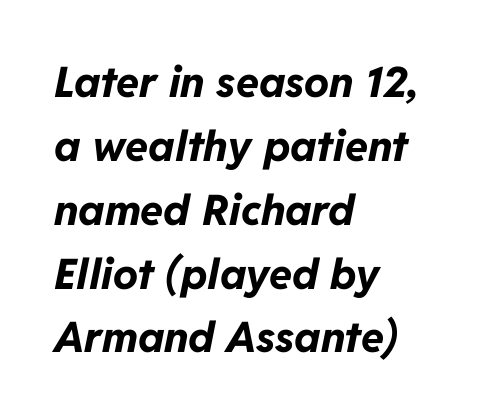
If you drew a line through each stem, it would be angled. Typeset ragged right — the left edge is the straight one. In terms of letterspacing, this is plain default setting. No word sits above an underline.
